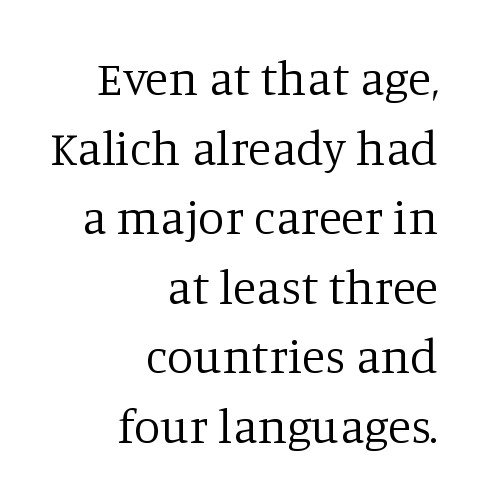
Q: Is the text bold? A: No.
Q: Is the text italic (slanted)? A: No, it is upright.
Q: Is the typeface a serif or a sans-serif typeface? A: Serif.
Q: Is the text underlined? A: No.
Q: How is the paragraph aligned? A: Right-aligned.
Q: Is the spacing between letters normal or unusually wide? A: Normal.
Q: Is the spacing between lines tight, normal or loose? A: Normal.
Q: Width (condensed, normal, or wide)? A: Normal.
Q: Stroke contrast? A: Low.
Q: x-height? A: Large.
Q: Monospaced? A: No.
